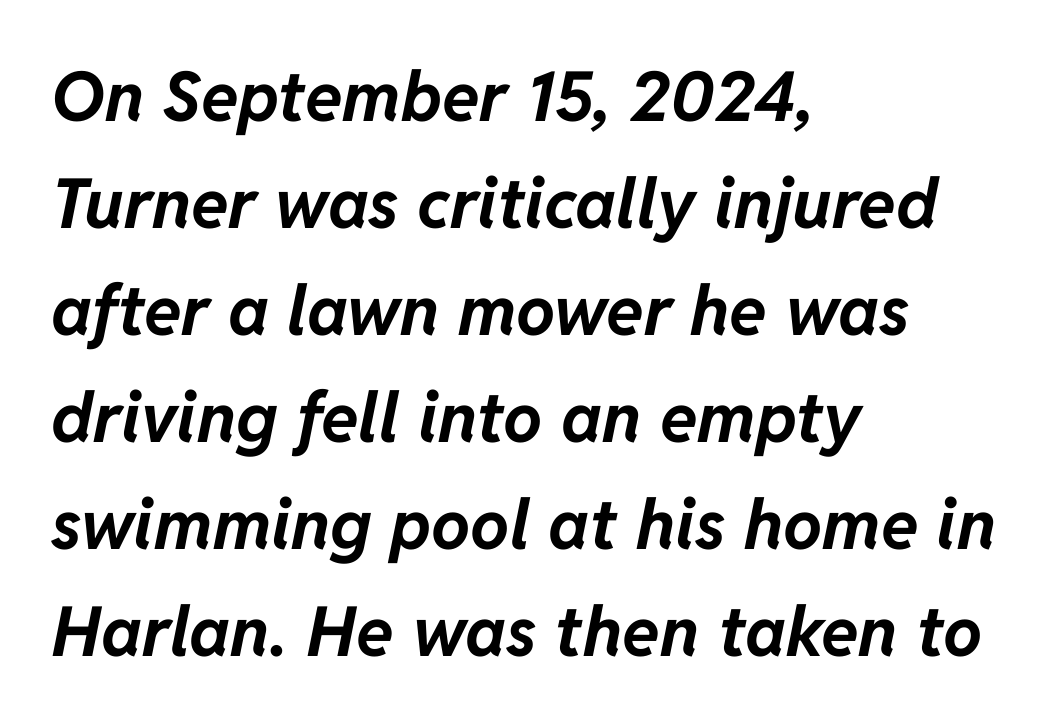
Letter spacing: default. It's the slanting kind of type. Visually the block forms a straight wall on the left and a jagged coastline on the right. You could not count columns in this text — the font is proportionally spaced.
